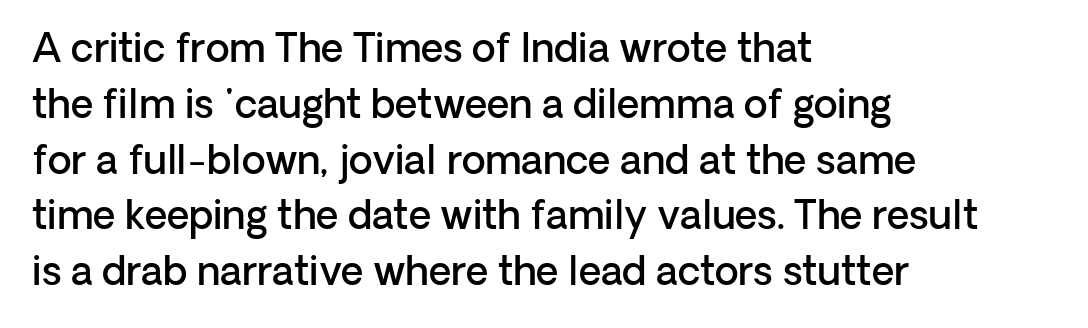
Q: Is the text bold? A: Semi-bold.
Q: Is the text italic (slanted)? A: No, it is upright.
Q: Is the typeface a serif or a sans-serif typeface? A: Sans-serif.
Q: Is the text underlined? A: No.
Q: How is the paragraph aligned? A: Left-aligned.
Q: Is the spacing between letters normal or unusually wide? A: Normal.
Q: Is the spacing between lines tight, normal or loose? A: Normal.
Q: Width (condensed, normal, or wide)? A: Normal.
Q: Stroke contrast? A: Low.
Q: x-height? A: Medium.
Q: Monospaced? A: No.
